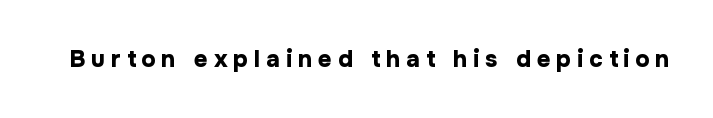
{"italic": "no", "bold": "yes", "underline": "no", "letter_spacing": "wide", "letter_spacing_em": 0.24, "glyph_px": 24}
